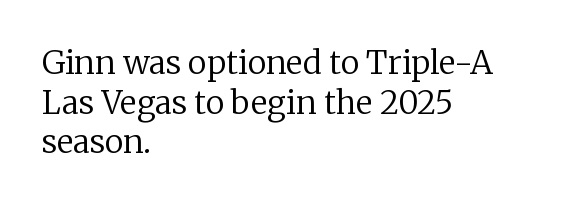
If you drew a ruler down the left edge, every line would touch it. Compared with a typical body face, this is equally light or lighter still. Underline: absent. How are the letters spaced? Ordinarily, with no added tracking. Each letter keeps its own natural width here, so spacing adapts to shape. Style check: upright.
